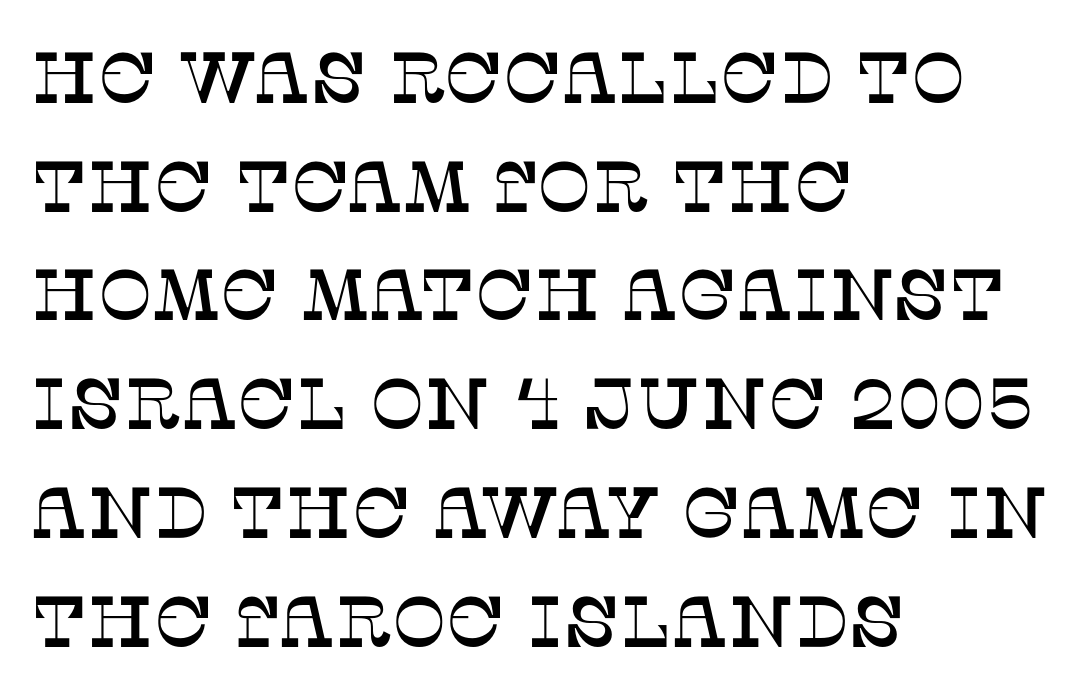
The image shows 72 px serif type, upright; set left-aligned, normal line spacing (1.51x), normal letter spacing, not underlined; low stroke contrast and a large x-height.
